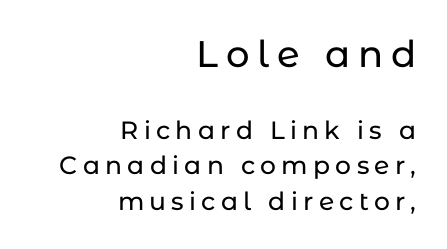
The image shows 37 px sans-serif type, upright; set right-aligned, normal line spacing (1.43x), unusually wide letter spacing (+0.21 em), not underlined; the first (top) block is 1.48x larger; low stroke contrast and a medium x-height.
